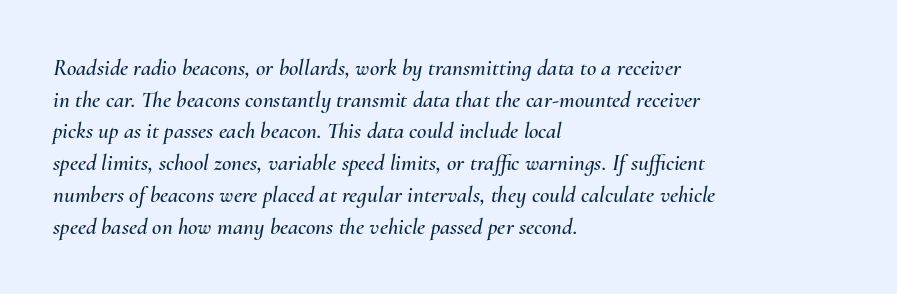
The image shows 23 px text type, italic (leaning right); set left-aligned, normal line spacing (1.38x), normal letter spacing, not underlined.
